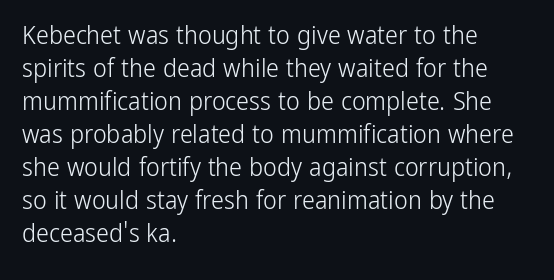
Q: Is the text bold? A: No.
Q: Is the text italic (slanted)? A: No, it is upright.
Q: Is the text underlined? A: No.
Q: How is the paragraph aligned? A: Left-aligned.
Q: Is the spacing between letters normal or unusually wide? A: Normal.
Q: Is the spacing between lines tight, normal or loose? A: Normal.
